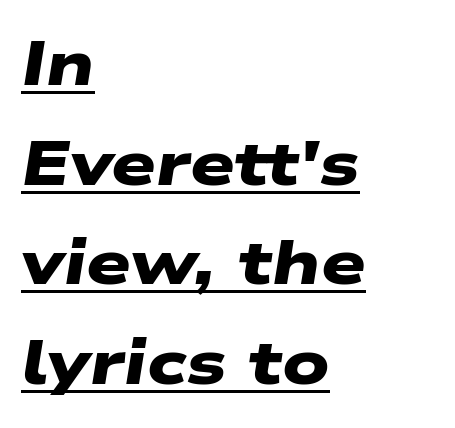
Q: Is the text bold? A: Yes.
Q: Is the typeface a serif or a sans-serif typeface? A: Sans-serif.
Q: Is the text underlined? A: Yes.
Q: How is the paragraph aligned? A: Left-aligned.
Q: Is the spacing between letters normal or unusually wide? A: Normal.
Q: Is the spacing between lines tight, normal or loose? A: Normal.
Q: Width (condensed, normal, or wide)? A: Wide.
Q: Stroke contrast? A: Low.
Q: x-height? A: Medium.
Q: Monospaced? A: No.
